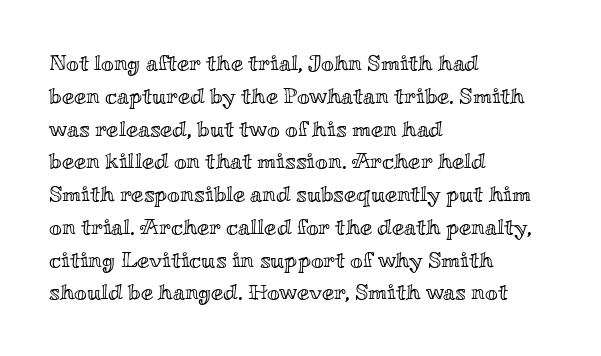
The image shows 22 px text type, upright; set left-aligned, normal line spacing (1.49x), normal letter spacing, not underlined.
